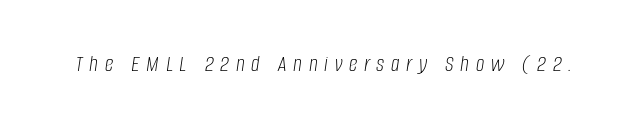
Q: Is the text bold? A: No.
Q: Is the text italic (slanted)? A: Yes, it leans right by about 8 degrees.
Q: Is the text underlined? A: No.
Q: Is the spacing between letters normal or unusually wide? A: Unusually wide.
